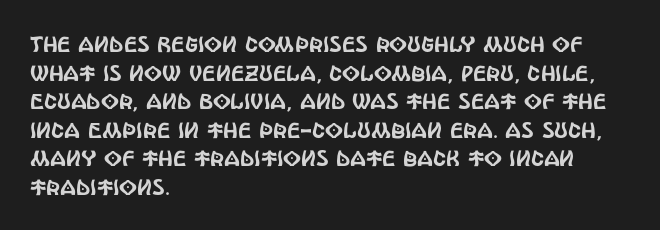
The image shows 22 px text type, upright; set left-aligned, normal line spacing (1.3x), normal letter spacing, not underlined.
